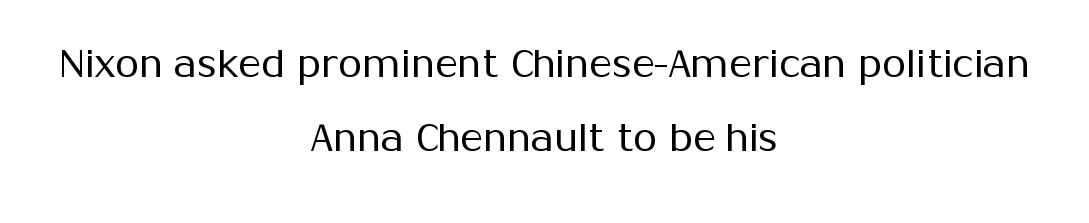
No heavy texture on the line: the type isn't bold. The rendering uses natural spacing where letterforms have individual widths. The passage shown is not underscored anywhere. The passage shown stacks its lines with a broad gap. This sample uses an upright cut, with every glyph sitting square on the baseline.
